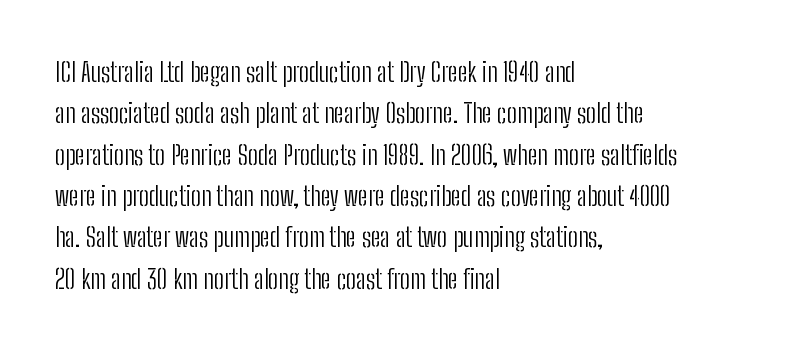
Q: Is the text bold? A: No.
Q: Is the text italic (slanted)? A: No, it is upright.
Q: Is the text underlined? A: No.
Q: How is the paragraph aligned? A: Left-aligned.
Q: Is the spacing between letters normal or unusually wide? A: Normal.
Q: Is the spacing between lines tight, normal or loose? A: Normal.
